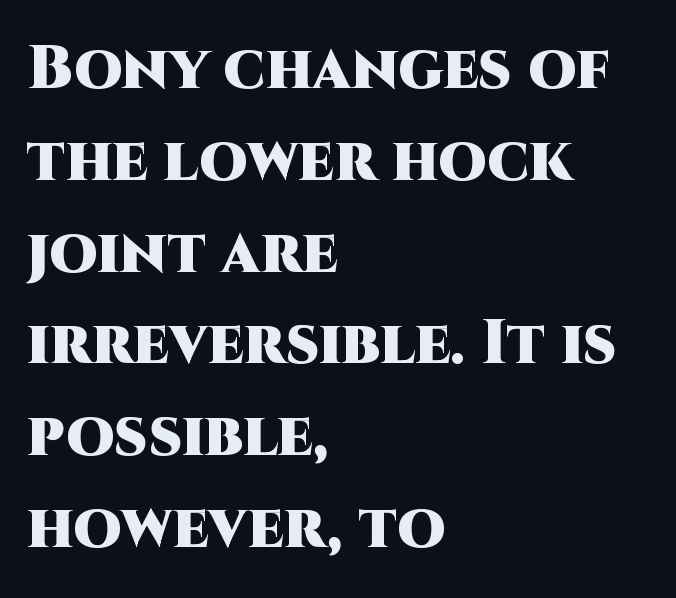
{"serif": "no", "italic": "no", "bold": "yes", "weight": "heavy", "width": "normal", "stroke_contrast": "high", "x_height": "large", "monospaced": "no", "underline": "no", "align": "left", "line_spacing": "normal", "line_spacing_ratio": 1.48, "letter_spacing": "normal", "letter_spacing_em": 0.0, "glyph_px": 62}
